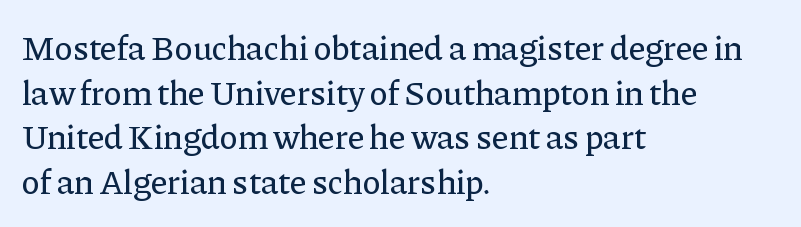
The image shows 34 px serif type, upright; set left-aligned, normal line spacing (1.31x), normal letter spacing, not underlined; low stroke contrast and a medium x-height.
